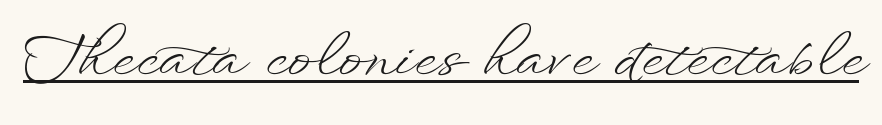
Q: Is the text bold? A: No.
Q: Is the text italic (slanted)? A: Yes.
Q: Is the text underlined? A: Yes.
Q: Is the spacing between letters normal or unusually wide? A: Normal.
Q: Width (condensed, normal, or wide)? A: Wide.
Q: Stroke contrast? A: Low.
Q: x-height? A: Small.
Q: Monospaced? A: No.
